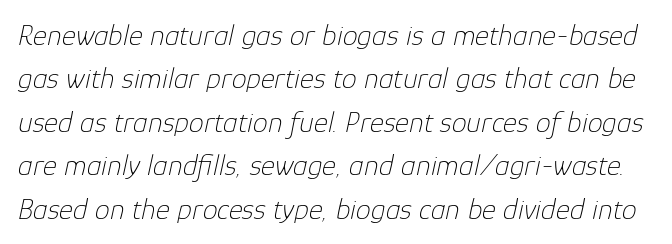
The image shows 30 px thin type, italic (leaning right); set normal line spacing (1.45x), normal letter spacing, not underlined; low stroke contrast and a medium x-height.
